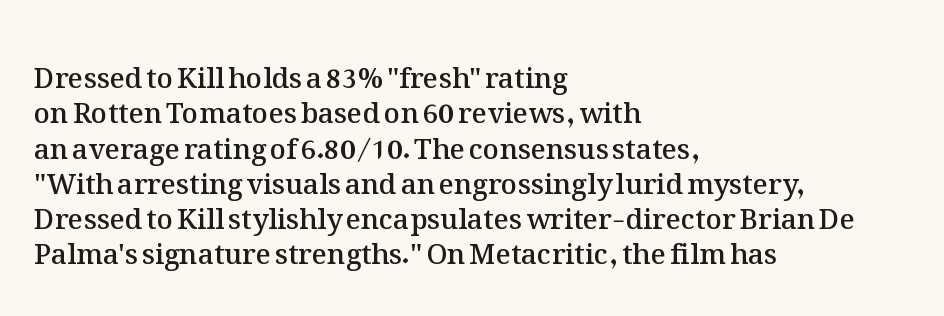
{"italic": "no", "bold": "semi", "weight": "semibold", "width": "normal", "stroke_contrast": "medium", "x_height": "medium", "monospaced": "no", "underline": "no", "align": "left", "line_spacing": "normal", "line_spacing_ratio": 1.26, "letter_spacing": "normal", "letter_spacing_em": 0.0, "glyph_px": 28}
